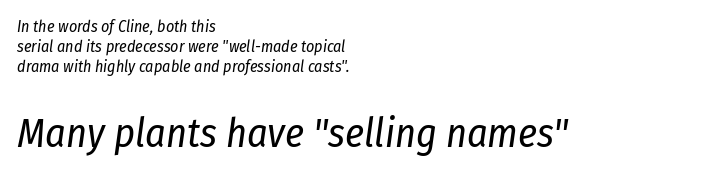
Nobody touched the tracking dial on this one. The face used here has a pronounced slope to its letters. Which margin do the lines hug? The left one — the right edge is uneven. Look at the glyph heights: the lower group is clearly the bigger setting. No heavy texture on the line: the type isn't bold.
